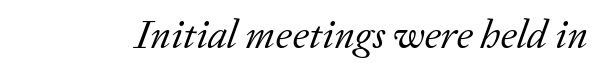
The image shows 41 px regular-weight serif type, italic (leaning right); set normal letter spacing, not underlined; low stroke contrast and a medium x-height.
